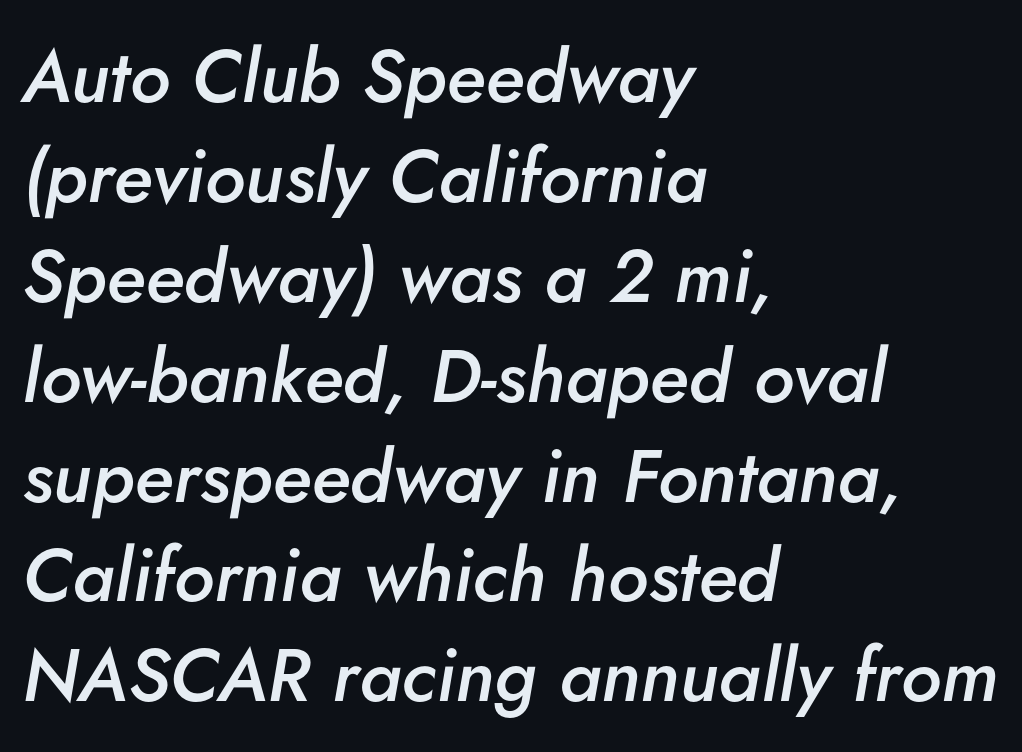
The image shows 74 px semibold type, italic (leaning right); set left-aligned, normal line spacing (1.35x), normal letter spacing, not underlined; low stroke contrast and a small x-height.
